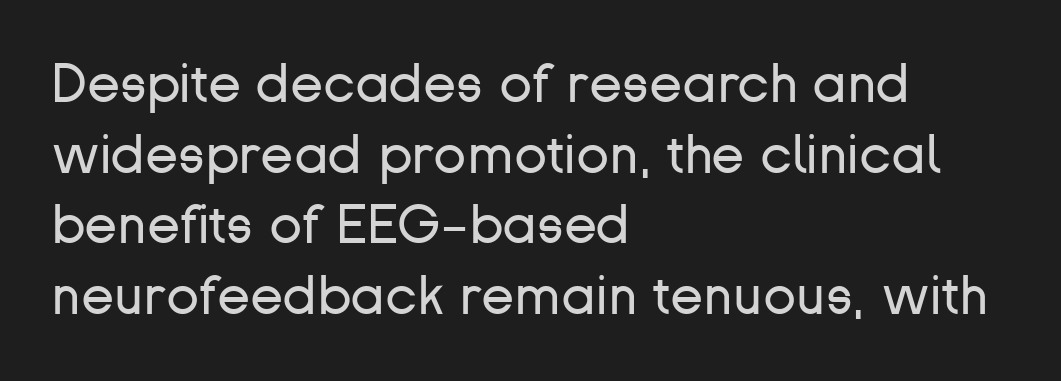
The image shows 54 px regular-weight sans-serif type, upright; set left-aligned, normal line spacing (1.31x), normal letter spacing, not underlined; low stroke contrast and a medium x-height.
